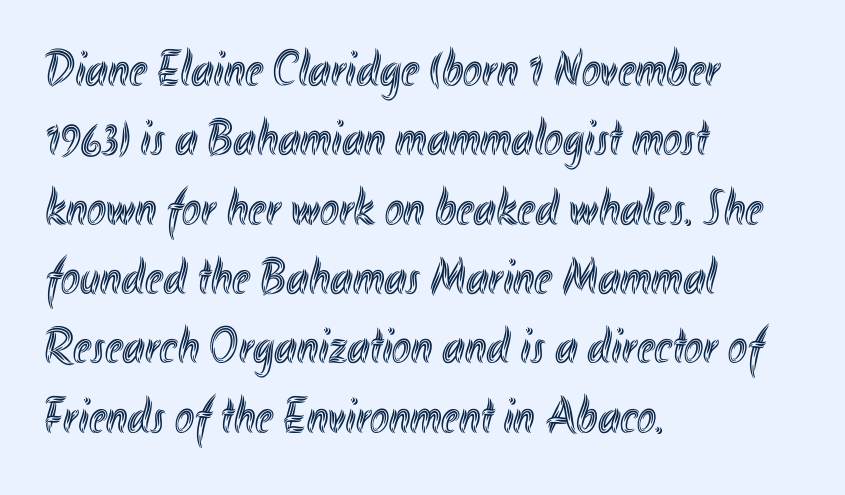
The image shows 51 px condensed type; set left-aligned, normal line spacing (1.36x), normal letter spacing, not underlined; a small x-height.
